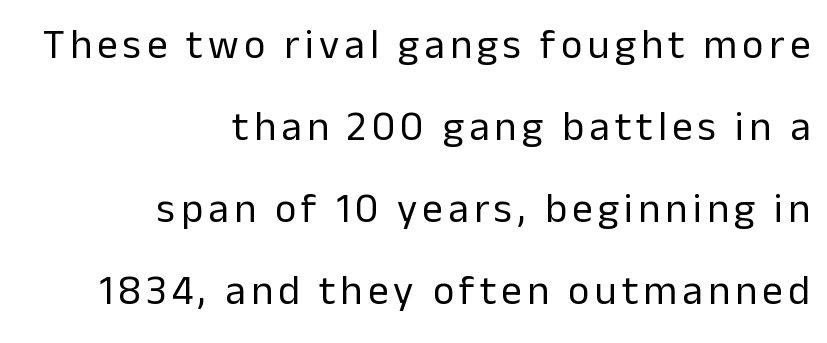
Q: Is the text bold? A: No.
Q: Is the text italic (slanted)? A: No, it is upright.
Q: Is the typeface a serif or a sans-serif typeface? A: Sans-serif.
Q: Is the text underlined? A: No.
Q: How is the paragraph aligned? A: Right-aligned.
Q: Is the spacing between lines tight, normal or loose? A: Loose.
Q: Width (condensed, normal, or wide)? A: Normal.
Q: Stroke contrast? A: Low.
Q: x-height? A: Medium.
Q: Monospaced? A: No.
